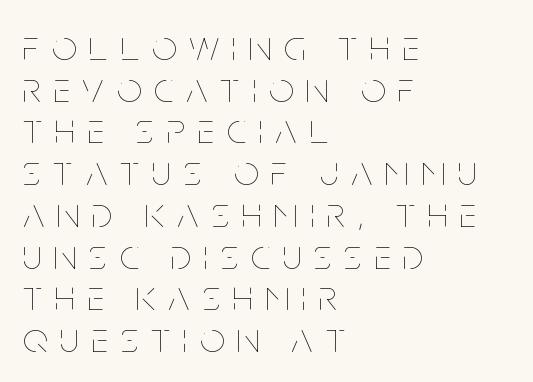
The image shows 43 px thin, condensed type, upright; set left-aligned, tight line spacing (0.97x), unusually wide letter spacing (+0.3 em), not underlined; low stroke contrast and a large x-height.
